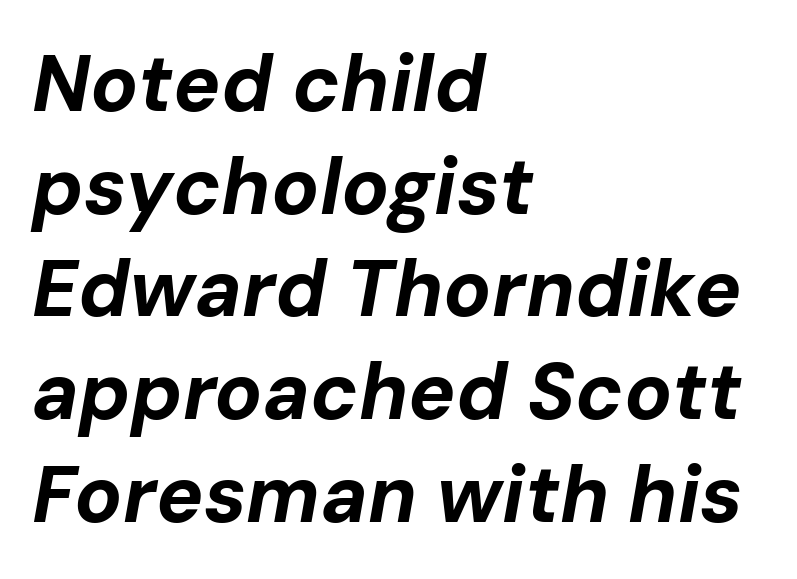
The image shows 79 px bold type, italic (leaning right); set left-aligned, normal line spacing (1.3x), normal letter spacing, not underlined; low stroke contrast and a medium x-height.
